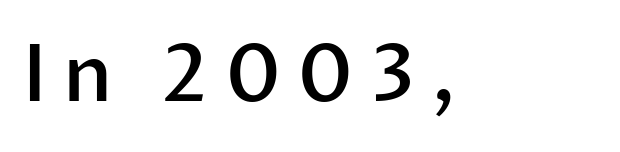
Between one letter and the next there's a generous, obvious gap. When letters stand straight like this, we call the style roman or upright. I'd describe the lettering as semibold — firm but not a full bold. Descender tails drop into unmarked territory. This sample uses a sans-serif face.
